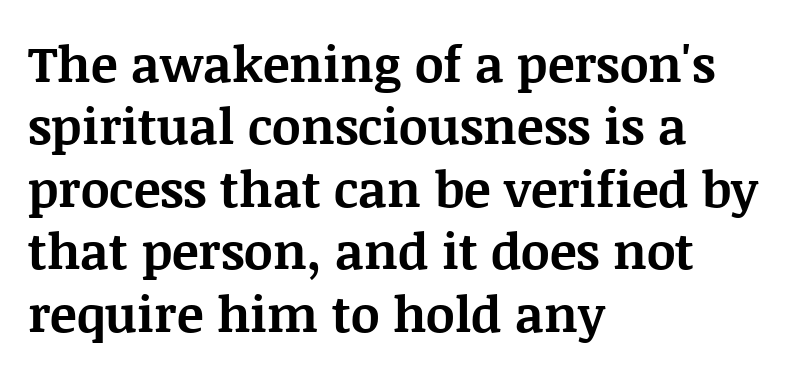
The glyphs are unaccompanied by any horizontal stroke below them. Every row of glyphs begins at an identical x-position on the left. The tracking reads as untouched default to a designer's eye. What weight is shown? A full bold with thick strokes. You could not count columns in this text — the font is proportionally spaced. Serif or sans? Serif — the stroke terminals have little feet.
